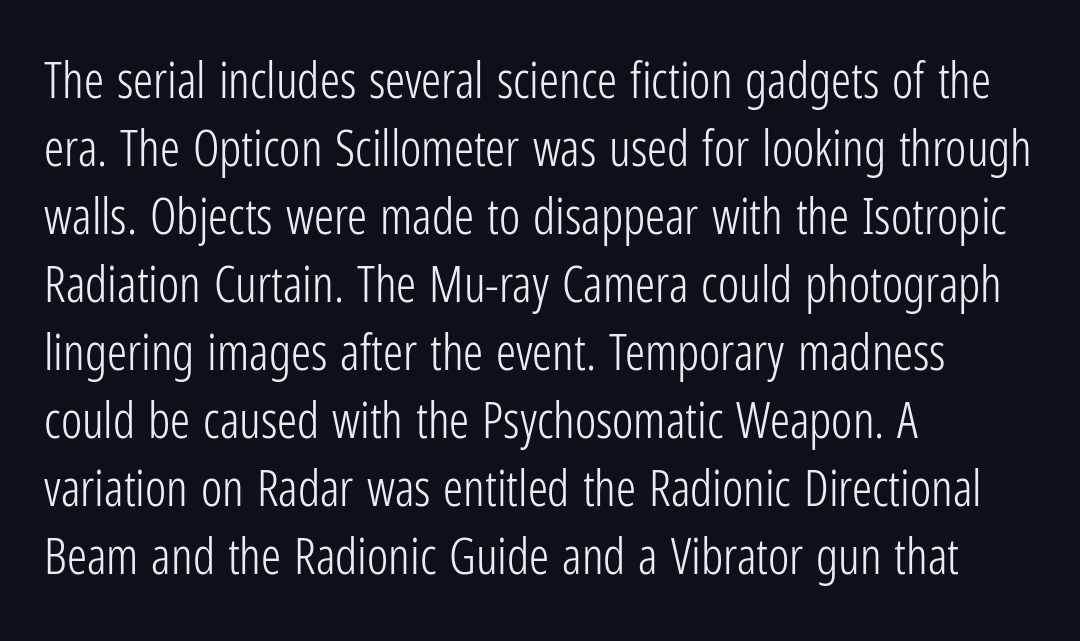
{"serif": "no", "italic": "no", "bold": "no", "weight": "light", "width": "condensed", "stroke_contrast": "low", "x_height": "medium", "monospaced": "no", "underline": "no", "align": "left", "line_spacing": "normal", "line_spacing_ratio": 1.36, "letter_spacing": "normal", "letter_spacing_em": 0.0, "glyph_px": 50}
